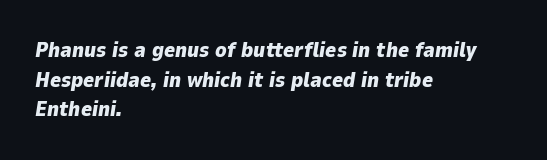
Q: Is the text bold? A: Yes.
Q: Is the text italic (slanted)? A: Yes, it leans right by about 9 degrees.
Q: Is the text underlined? A: No.
Q: How is the paragraph aligned? A: Left-aligned.
Q: Is the spacing between letters normal or unusually wide? A: Normal.
Q: Is the spacing between lines tight, normal or loose? A: Normal.
